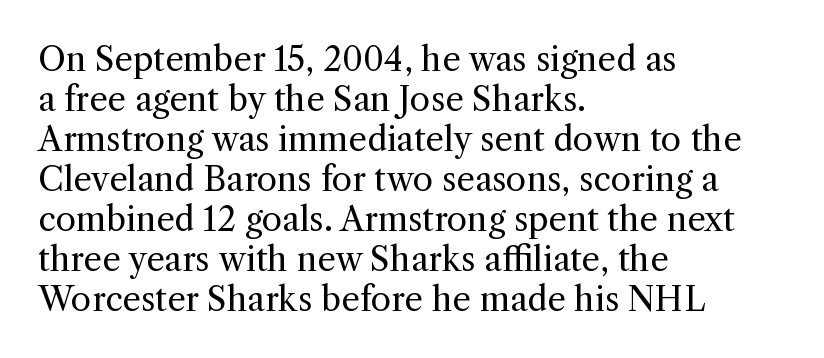
Q: Is the text bold? A: No.
Q: Is the text italic (slanted)? A: No, it is upright.
Q: Is the typeface a serif or a sans-serif typeface? A: Serif.
Q: Is the text underlined? A: No.
Q: How is the paragraph aligned? A: Left-aligned.
Q: Is the spacing between letters normal or unusually wide? A: Normal.
Q: Width (condensed, normal, or wide)? A: Normal.
Q: x-height? A: Medium.
Q: Monospaced? A: No.
